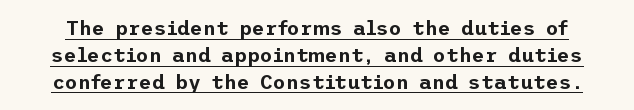
The image shows 20 px text type, upright; set normal line spacing (1.34x), normal letter spacing, underlined.
